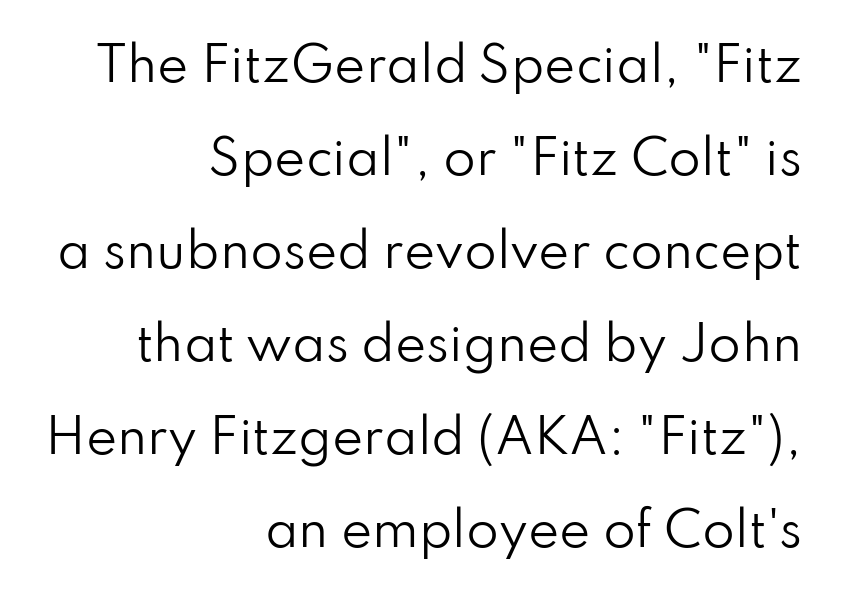
Q: Is the text bold? A: No.
Q: Is the text italic (slanted)? A: No, it is upright.
Q: Is the typeface a serif or a sans-serif typeface? A: Sans-serif.
Q: Is the text underlined? A: No.
Q: How is the paragraph aligned? A: Right-aligned.
Q: Is the spacing between letters normal or unusually wide? A: Normal.
Q: Is the spacing between lines tight, normal or loose? A: Loose.
Q: Width (condensed, normal, or wide)? A: Normal.
Q: Stroke contrast? A: Low.
Q: x-height? A: Small.
Q: Monospaced? A: No.
